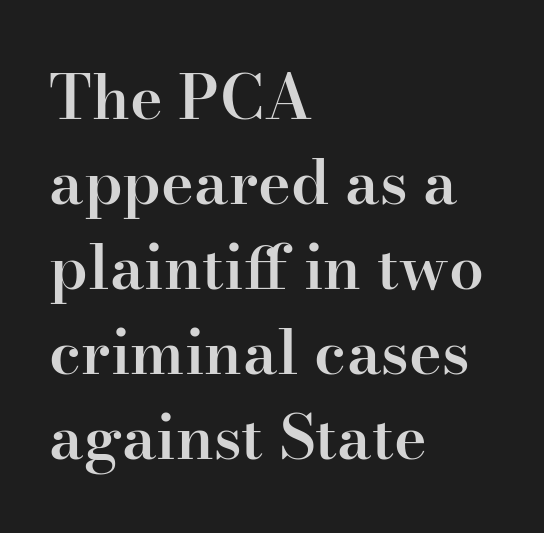
Q: Is the text bold? A: Semi-bold.
Q: Is the text italic (slanted)? A: No, it is upright.
Q: Is the typeface a serif or a sans-serif typeface? A: Serif.
Q: Is the text underlined? A: No.
Q: How is the paragraph aligned? A: Left-aligned.
Q: Is the spacing between letters normal or unusually wide? A: Normal.
Q: Is the spacing between lines tight, normal or loose? A: Normal.
Q: Width (condensed, normal, or wide)? A: Normal.
Q: Stroke contrast? A: High.
Q: x-height? A: Small.
Q: Monospaced? A: No.
